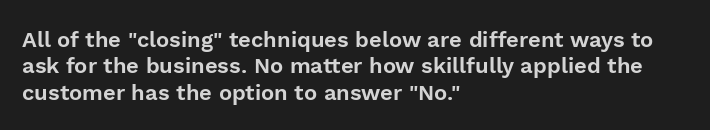
{"italic": "no", "underline": "no", "align": "left", "line_spacing_ratio": 1.2, "letter_spacing": "normal", "letter_spacing_em": 0.0, "glyph_px": 22}
